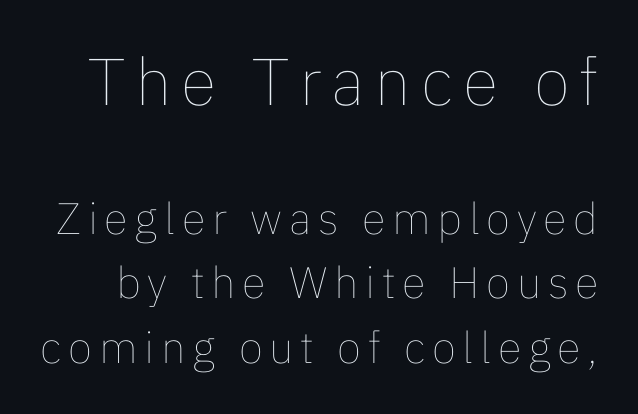
{"italic": "no", "bold": "no", "weight": "thin", "width": "normal", "stroke_contrast": "low", "x_height": "medium", "monospaced": "no", "underline": "no", "line_spacing": "normal", "line_spacing_ratio": 1.47, "larger_block": "first", "size_ratio": 1.5, "glyph_px": 66}
